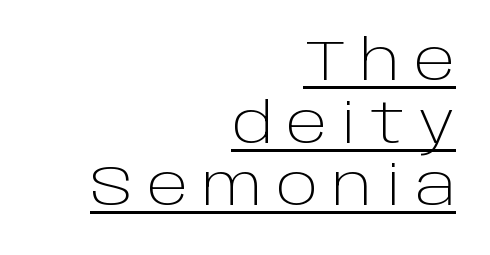
{"serif": "no", "italic": "no", "bold": "no", "weight": "light", "width": "normal", "stroke_contrast": "low", "x_height": "large", "monospaced": "no", "underline": "yes", "align": "right", "line_spacing": "tight", "line_spacing_ratio": 1.12, "letter_spacing": "wide", "letter_spacing_em": 0.25, "glyph_px": 56}
